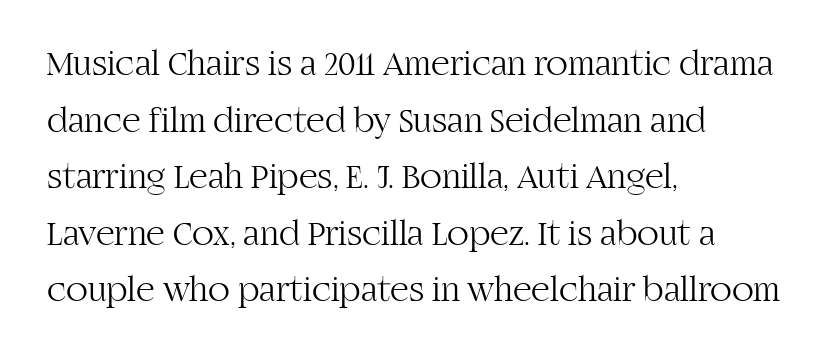
If you drew a line through each stem, it would be perfectly vertical. Teacher's note: observe the even left margin — that is flush-left alignment. Rule under the text: the space is simply empty. This reads as an unemphasized weight, regular at the heaviest. Spacing verdict: proportional, widths tailored to each character. How would I describe the line gaps? Plain and ordinary.
